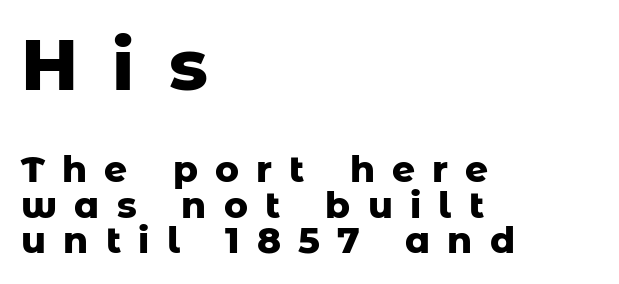
The image shows 71 px heavy sans-serif type, upright; set left-aligned, tight line spacing (0.98x), unusually wide letter spacing (+0.48 em), not underlined; the first (top) block is 1.97x larger; low stroke contrast and a medium x-height.
